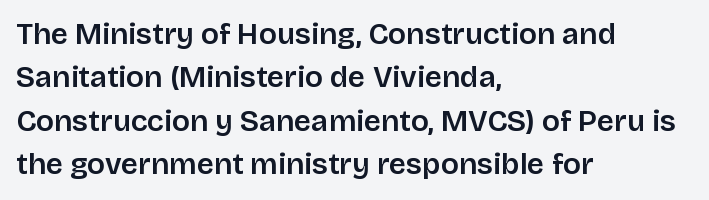
Q: Is the text italic (slanted)? A: No, it is upright.
Q: Is the typeface a serif or a sans-serif typeface? A: Sans-serif.
Q: Is the text underlined? A: No.
Q: How is the paragraph aligned? A: Left-aligned.
Q: Is the spacing between letters normal or unusually wide? A: Normal.
Q: Is the spacing between lines tight, normal or loose? A: Normal.
Q: Width (condensed, normal, or wide)? A: Normal.
Q: Stroke contrast? A: Low.
Q: x-height? A: Large.
Q: Monospaced? A: No.
